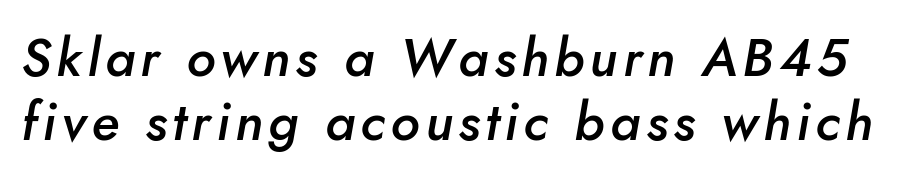
The image shows 53 px semibold type, italic (leaning right); set line spacing 1.21x, not underlined; low stroke contrast and a small x-height.
